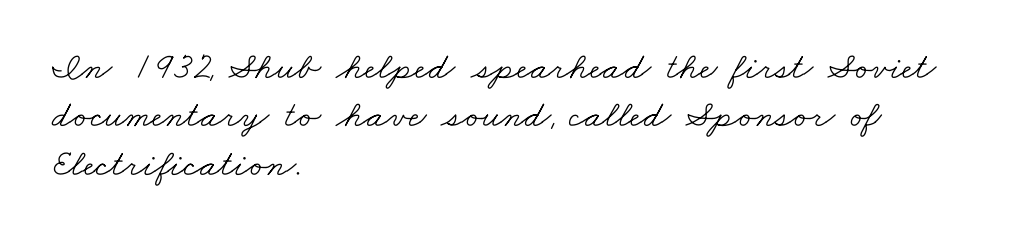
Glyph-to-glyph distance matches everyday printed text. No letter is thick-stroked: the sample isn't bold. I'd call this a serif setting — the letters wear small feet. Line beginnings align vertically; line endings do not. Students, observe: this is what conventionally led text looks like. Each letter keeps its own natural width here, so spacing adapts to shape.
